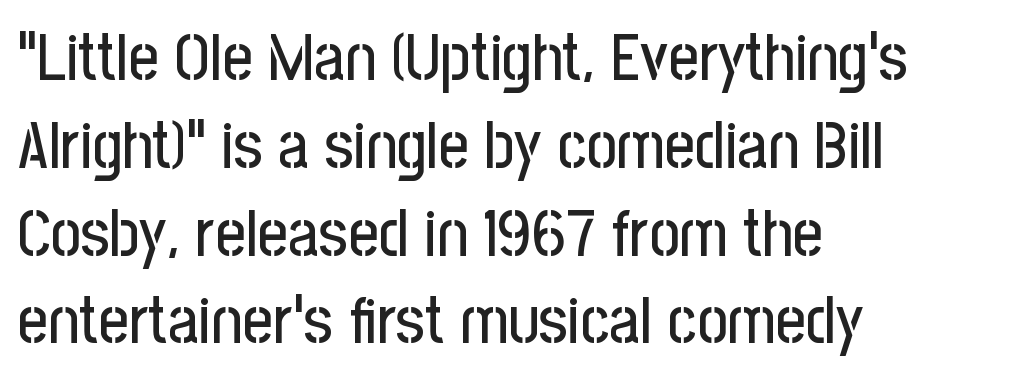
{"serif": "no", "italic": "no", "width": "condensed", "stroke_contrast": "low", "x_height": "medium", "monospaced": "no", "underline": "no", "align": "left", "line_spacing": "normal", "line_spacing_ratio": 1.33, "letter_spacing": "normal", "letter_spacing_em": 0.0, "glyph_px": 66}
